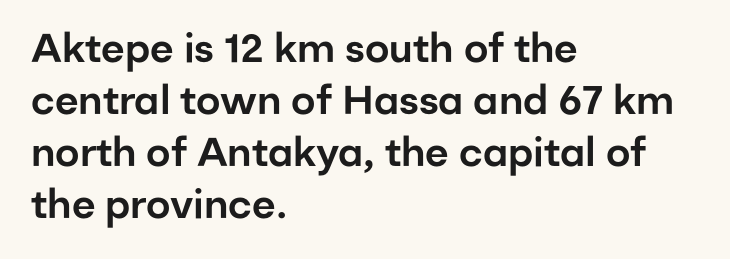
The image shows 40 px sans-serif type, upright; set left-aligned, normal line spacing (1.3x), normal letter spacing, not underlined; low stroke contrast and a medium x-height.
